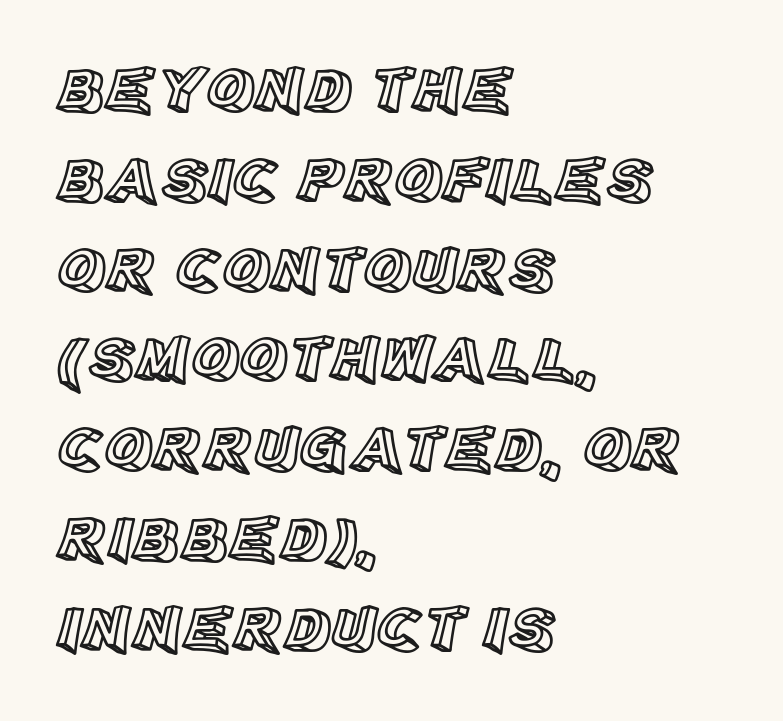
The image shows 66 px text type; set left-aligned, normal line spacing (1.36x), normal letter spacing, not underlined; a large x-height.
